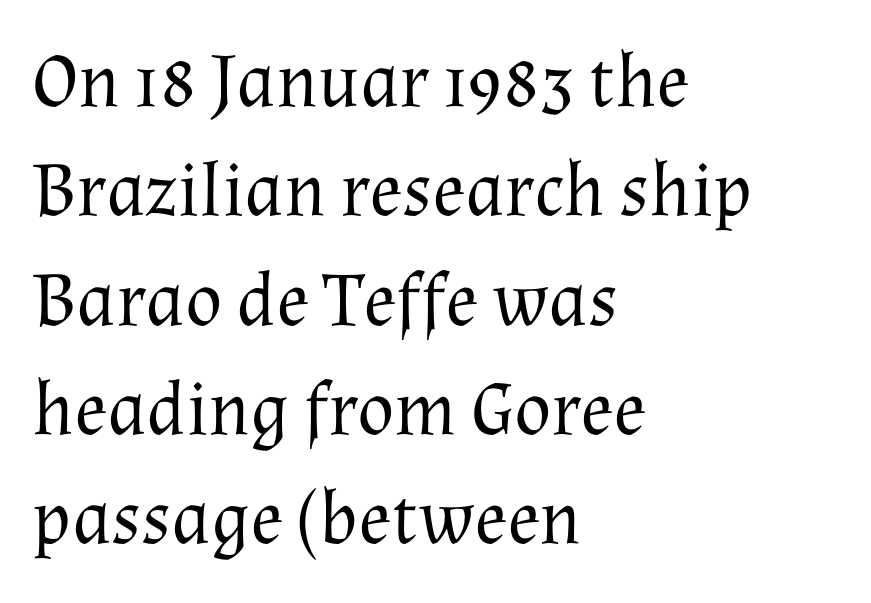
Q: Is the text bold? A: No.
Q: Is the text italic (slanted)? A: No, it is upright.
Q: Is the typeface a serif or a sans-serif typeface? A: Serif.
Q: Is the text underlined? A: No.
Q: How is the paragraph aligned? A: Left-aligned.
Q: Is the spacing between letters normal or unusually wide? A: Normal.
Q: Is the spacing between lines tight, normal or loose? A: Normal.
Q: Width (condensed, normal, or wide)? A: Normal.
Q: Stroke contrast? A: Medium.
Q: x-height? A: Medium.
Q: Monospaced? A: No.
